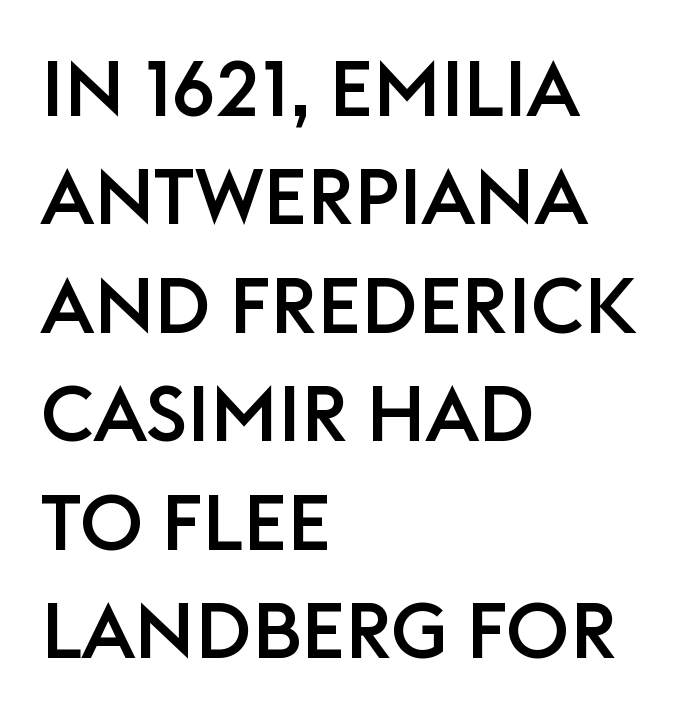
In terms of letterform style, serifs are entirely absent. You could call the tracking neutral — neither tight nor loose. Line beginnings align vertically; line endings do not. The letters stand straight up with perfectly vertical stems.
